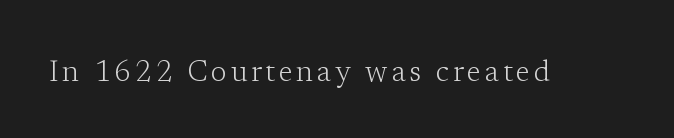
Q: Is the text bold? A: No.
Q: Is the text italic (slanted)? A: No, it is upright.
Q: Is the typeface a serif or a sans-serif typeface? A: Serif.
Q: Is the text underlined? A: No.
Q: Width (condensed, normal, or wide)? A: Normal.
Q: Stroke contrast? A: Low.
Q: x-height? A: Medium.
Q: Monospaced? A: No.
